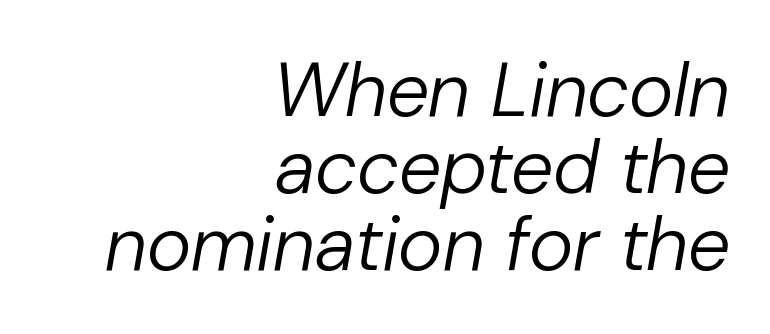
Visually the block forms a straight wall on the right and a jagged coastline on the left. Very little white space separates one row of letters from the next. No chunkiness to these letters — they're not bold. Quick note: italic. Is the letter spacing exaggerated? No — it looks like the ordinary default.
